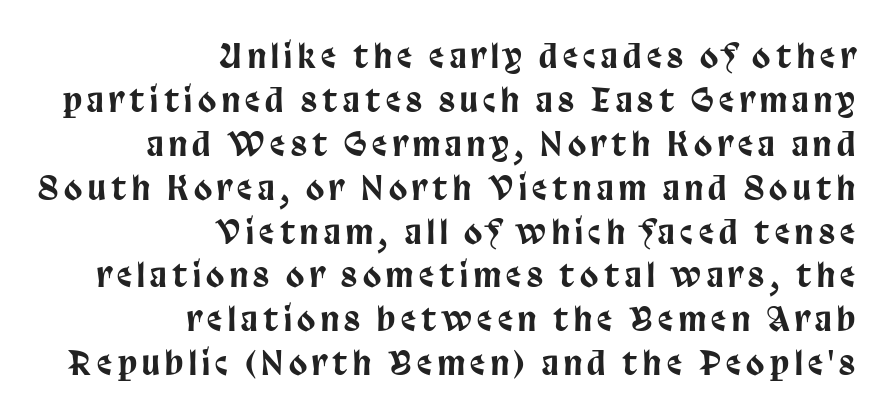
The image shows 33 px condensed sans-serif type, upright; set right-aligned, normal line spacing (1.33x), not underlined; low stroke contrast and a large x-height.
